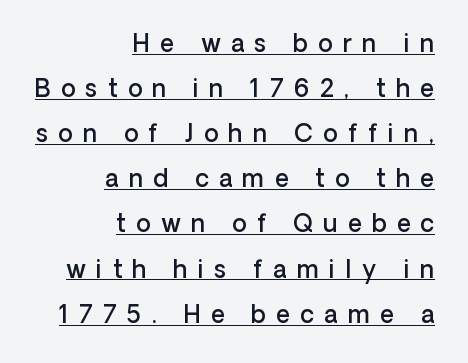
{"italic": "no", "bold": "semi", "underline": "yes", "align": "right", "line_spacing_ratio": 1.88, "letter_spacing": "wide", "letter_spacing_em": 0.43, "glyph_px": 24}
